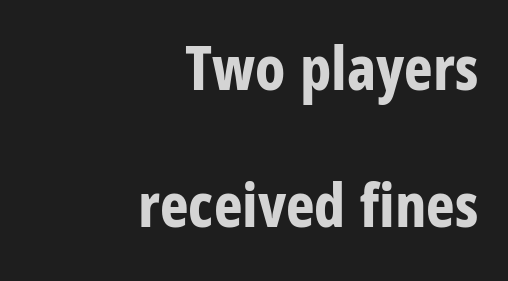
{"serif": "no", "italic": "no", "bold": "yes", "weight": "bold", "width": "condensed", "stroke_contrast": "low", "x_height": "large", "monospaced": "no", "underline": "no", "align": "right", "line_spacing": "loose", "line_spacing_ratio": 2.24, "letter_spacing": "normal", "letter_spacing_em": 0.0, "glyph_px": 61}
